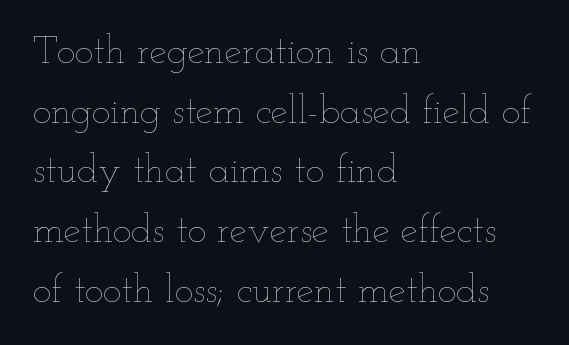
The font's upright variant was chosen for this text. Check under the words: just untouched page. Left-aligned paragraph, ragged on the right. These lines keep a tight, regular rhythm from letter to letter.
